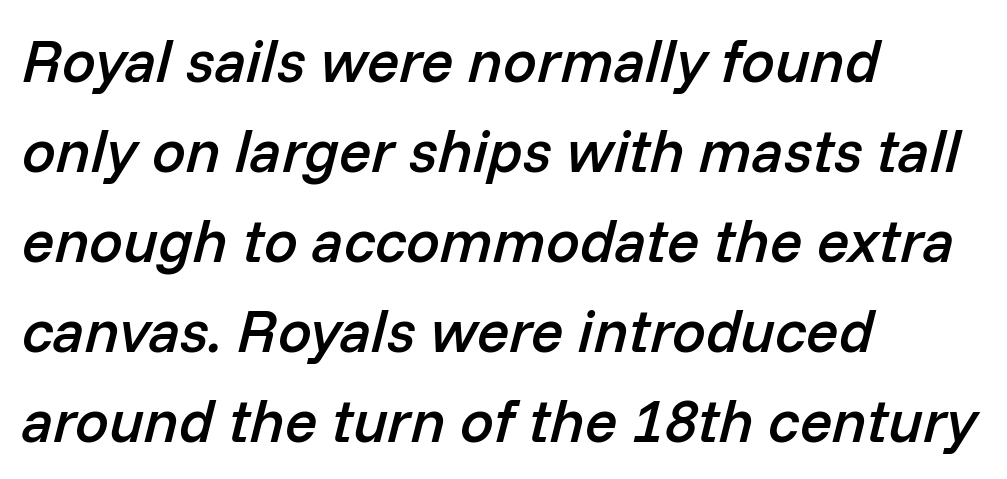
The image shows 60 px semibold type, italic (leaning right); set left-aligned, normal line spacing (1.5x), normal letter spacing, not underlined; low stroke contrast and a medium x-height.
